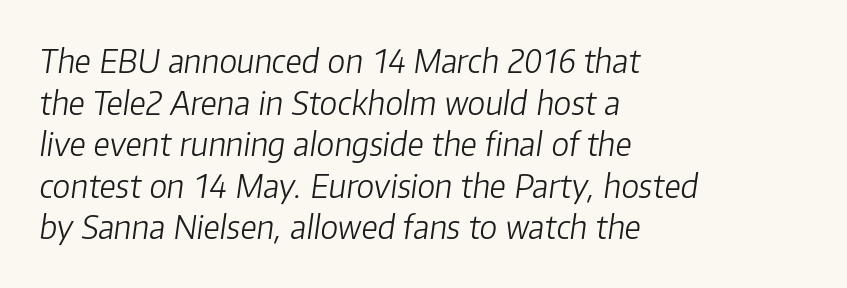
Q: Is the text bold? A: No.
Q: Is the text italic (slanted)? A: Yes, it leans right by about 8 degrees.
Q: Is the text underlined? A: No.
Q: How is the paragraph aligned? A: Left-aligned.
Q: Is the spacing between letters normal or unusually wide? A: Normal.
Q: Is the spacing between lines tight, normal or loose? A: Normal.
Q: Width (condensed, normal, or wide)? A: Normal.
Q: Stroke contrast? A: Low.
Q: x-height? A: Medium.
Q: Monospaced? A: No.
